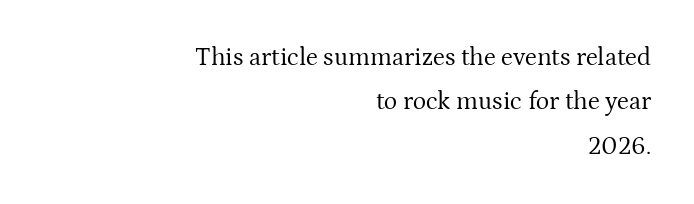
The image shows 25 px text type, upright; set right-aligned, line spacing 1.78x, normal letter spacing, not underlined.
